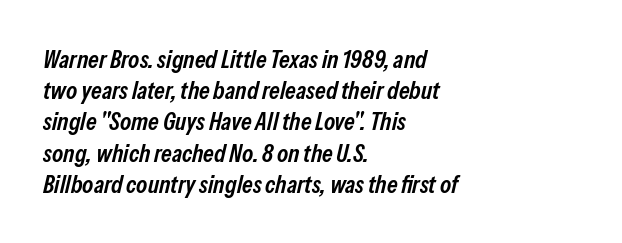
{"italic": "yes", "lean": "right", "slant_degrees": 13, "bold": "semi", "underline": "no", "align": "left", "line_spacing": "normal", "line_spacing_ratio": 1.25, "letter_spacing": "normal", "letter_spacing_em": 0.0, "glyph_px": 25}
